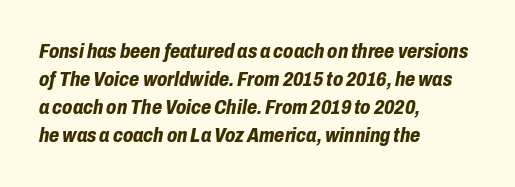
The image shows 21 px bold type, italic (leaning right); set left-aligned, normal line spacing (1.34x), normal letter spacing, not underlined.
